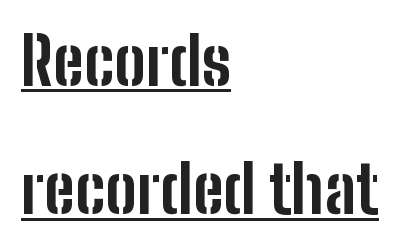
Q: Is the text bold? A: Yes.
Q: Is the text italic (slanted)? A: No, it is upright.
Q: Is the typeface a serif or a sans-serif typeface? A: Sans-serif.
Q: Is the text underlined? A: Yes.
Q: How is the paragraph aligned? A: Left-aligned.
Q: Is the spacing between letters normal or unusually wide? A: Normal.
Q: Is the spacing between lines tight, normal or loose? A: Loose.
Q: Width (condensed, normal, or wide)? A: Condensed.
Q: Stroke contrast? A: Low.
Q: x-height? A: Medium.
Q: Monospaced? A: No.
